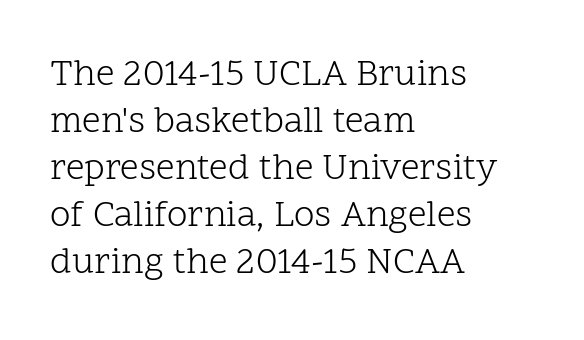
The image shows 37 px light serif type, upright; set left-aligned, normal line spacing (1.27x), normal letter spacing, not underlined; low stroke contrast and a medium x-height.
